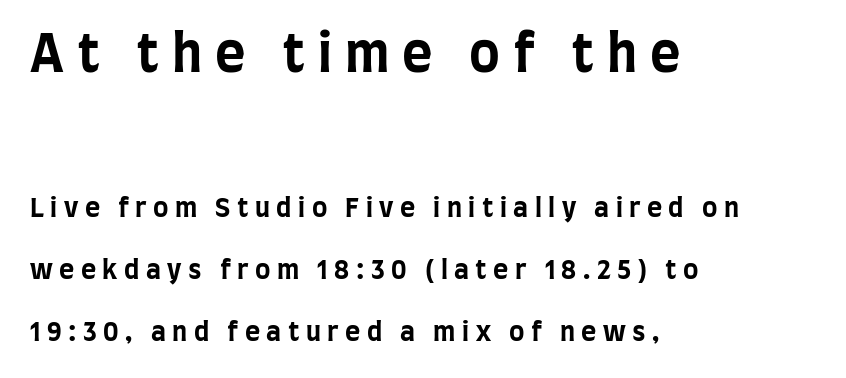
Q: Is the text bold? A: Yes.
Q: Is the text italic (slanted)? A: No, it is upright.
Q: Is the typeface a serif or a sans-serif typeface? A: Sans-serif.
Q: Is the text underlined? A: No.
Q: How is the paragraph aligned? A: Left-aligned.
Q: Is the spacing between letters normal or unusually wide? A: Unusually wide.
Q: Is the spacing between lines tight, normal or loose? A: Loose.
Q: Which block of text is set in a larger size, the first (top) or the second (bottom)? A: The first (top) one.
Q: Width (condensed, normal, or wide)? A: Condensed.
Q: Stroke contrast? A: Low.
Q: x-height? A: Large.
Q: Monospaced? A: No.
